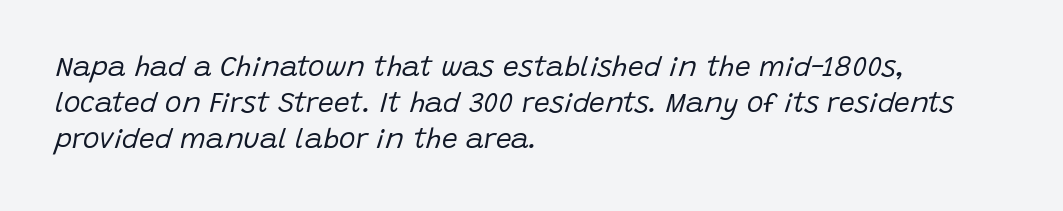
Q: Is the text bold? A: No.
Q: Is the text italic (slanted)? A: Yes, it leans right by about 15 degrees.
Q: Is the text underlined? A: No.
Q: How is the paragraph aligned? A: Left-aligned.
Q: Is the spacing between letters normal or unusually wide? A: Normal.
Q: Is the spacing between lines tight, normal or loose? A: Normal.
Q: Width (condensed, normal, or wide)? A: Normal.
Q: Stroke contrast? A: Low.
Q: x-height? A: Large.
Q: Monospaced? A: No.
